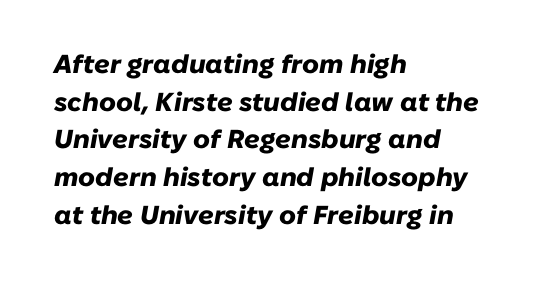
The image shows 26 px bold type, italic (leaning right); set left-aligned, normal line spacing (1.45x), normal letter spacing, not underlined.
